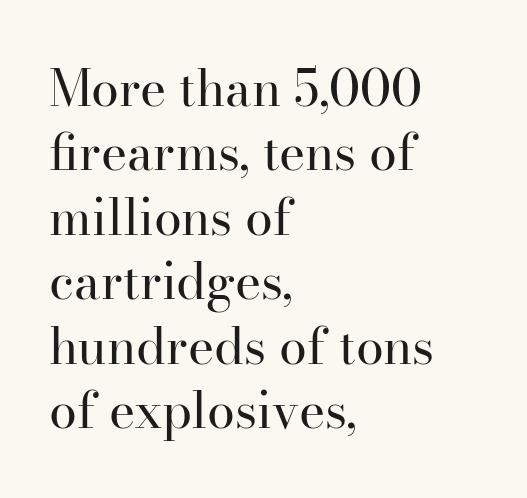
{"serif": "yes", "italic": "no", "bold": "no", "weight": "regular", "width": "normal", "stroke_contrast": "high", "x_height": "small", "monospaced": "no", "underline": "no", "align": "left", "line_spacing": "normal", "line_spacing_ratio": 1.29, "letter_spacing": "normal", "letter_spacing_em": 0.0, "glyph_px": 50}
